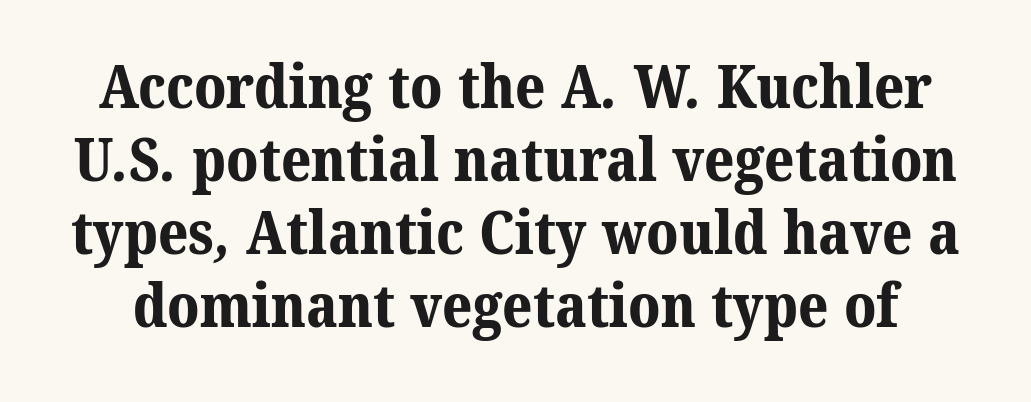
The image shows 59 px bold serif type; set line spacing 1.24x, normal letter spacing, not underlined; medium stroke contrast and a medium x-height.
